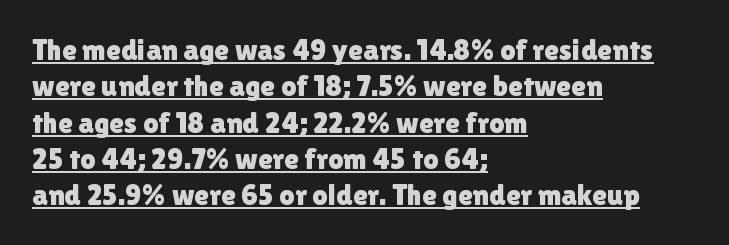
{"serif": "no", "italic": "no", "width": "normal", "stroke_contrast": "low", "x_height": "medium", "monospaced": "no", "underline": "yes", "align": "left", "line_spacing_ratio": 1.21, "letter_spacing": "normal", "letter_spacing_em": 0.0, "glyph_px": 30}
